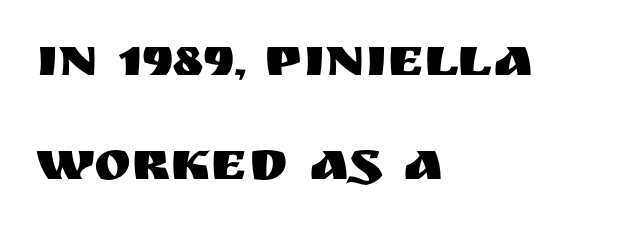
{"serif": "no", "italic": "no", "width": "normal", "stroke_contrast": "medium", "x_height": "large", "monospaced": "no", "underline": "no", "align": "left", "line_spacing_ratio": 1.86, "letter_spacing": "normal", "letter_spacing_em": 0.0, "glyph_px": 56}
